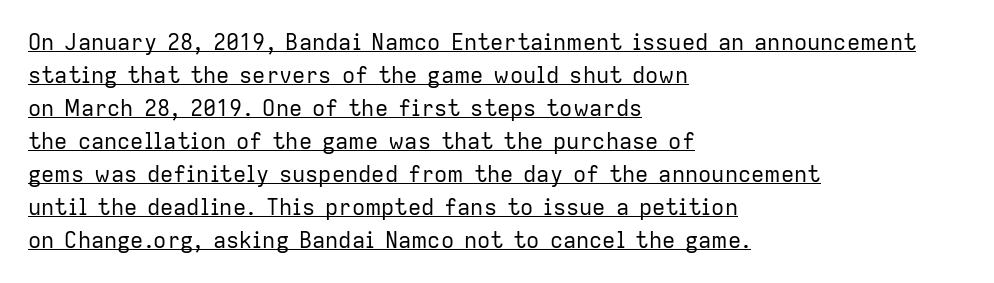
The image shows 22 px text type, upright; set left-aligned, normal line spacing (1.5x), normal letter spacing, underlined.
